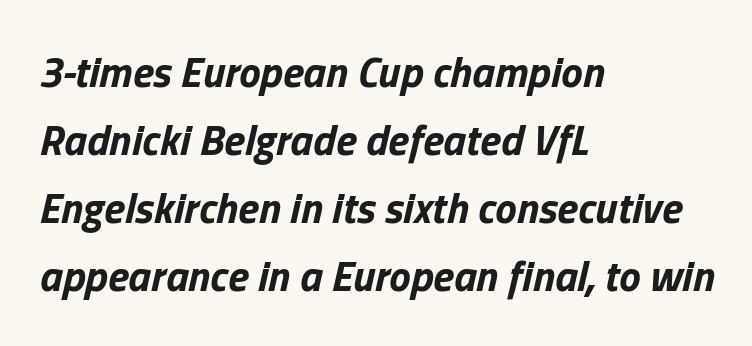
{"italic": "yes", "lean": "right", "slant_degrees": 13, "bold": "yes", "weight": "bold", "width": "normal", "stroke_contrast": "low", "x_height": "medium", "monospaced": "no", "underline": "no", "align": "left", "line_spacing": "normal", "line_spacing_ratio": 1.58, "letter_spacing": "normal", "letter_spacing_em": 0.0, "glyph_px": 43}
